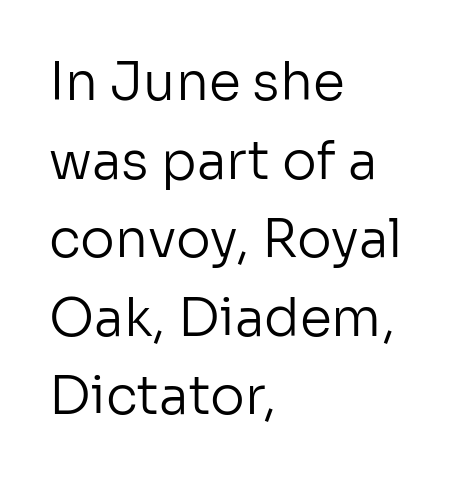
Q: Is the text bold? A: No.
Q: Is the text italic (slanted)? A: No, it is upright.
Q: Is the typeface a serif or a sans-serif typeface? A: Sans-serif.
Q: Is the text underlined? A: No.
Q: How is the paragraph aligned? A: Left-aligned.
Q: Is the spacing between letters normal or unusually wide? A: Normal.
Q: Is the spacing between lines tight, normal or loose? A: Normal.
Q: Width (condensed, normal, or wide)? A: Normal.
Q: Stroke contrast? A: Low.
Q: x-height? A: Medium.
Q: Monospaced? A: No.
